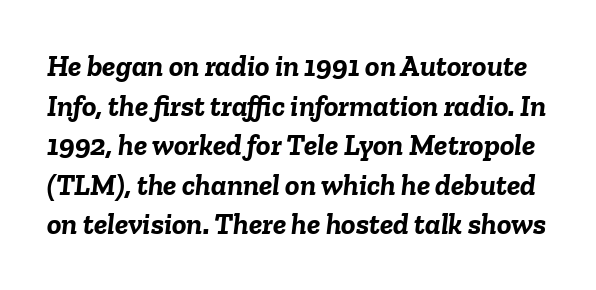
Q: Is the text bold? A: Yes.
Q: Is the text italic (slanted)? A: Yes, it leans right by about 6 degrees.
Q: Is the text underlined? A: No.
Q: Is the spacing between letters normal or unusually wide? A: Normal.
Q: Is the spacing between lines tight, normal or loose? A: Normal.
Q: Width (condensed, normal, or wide)? A: Normal.
Q: Stroke contrast? A: Low.
Q: x-height? A: Medium.
Q: Monospaced? A: No.
